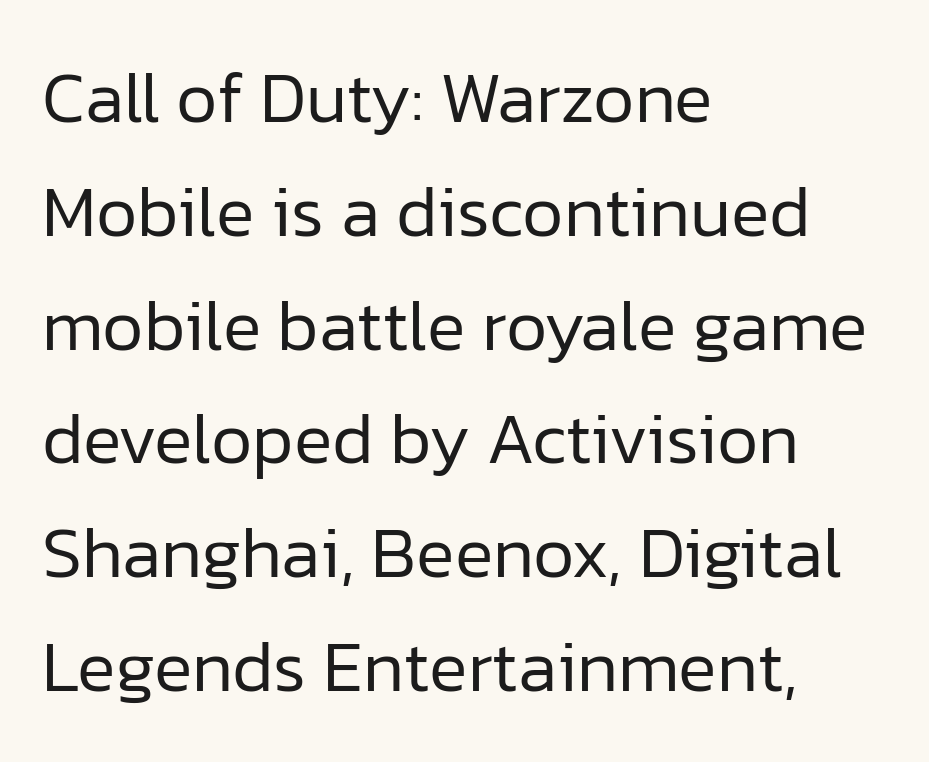
{"serif": "no", "italic": "no", "bold": "no", "weight": "regular", "width": "normal", "stroke_contrast": "low", "x_height": "medium", "monospaced": "no", "underline": "no", "align": "left", "line_spacing": "normal", "line_spacing_ratio": 1.58, "letter_spacing": "normal", "letter_spacing_em": 0.0, "glyph_px": 72}
